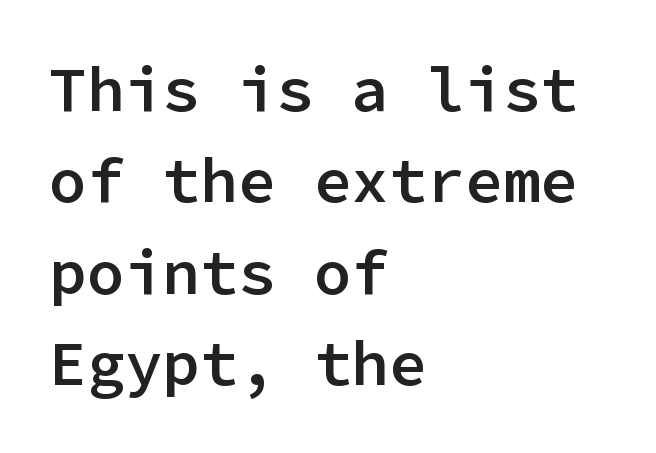
Q: Is the text bold? A: Semi-bold.
Q: Is the text italic (slanted)? A: No, it is upright.
Q: Is the typeface a serif or a sans-serif typeface? A: Sans-serif.
Q: Is the text underlined? A: No.
Q: How is the paragraph aligned? A: Left-aligned.
Q: Is the spacing between letters normal or unusually wide? A: Normal.
Q: Is the spacing between lines tight, normal or loose? A: Normal.
Q: Width (condensed, normal, or wide)? A: Normal.
Q: Stroke contrast? A: Low.
Q: x-height? A: Medium.
Q: Monospaced? A: Yes.
